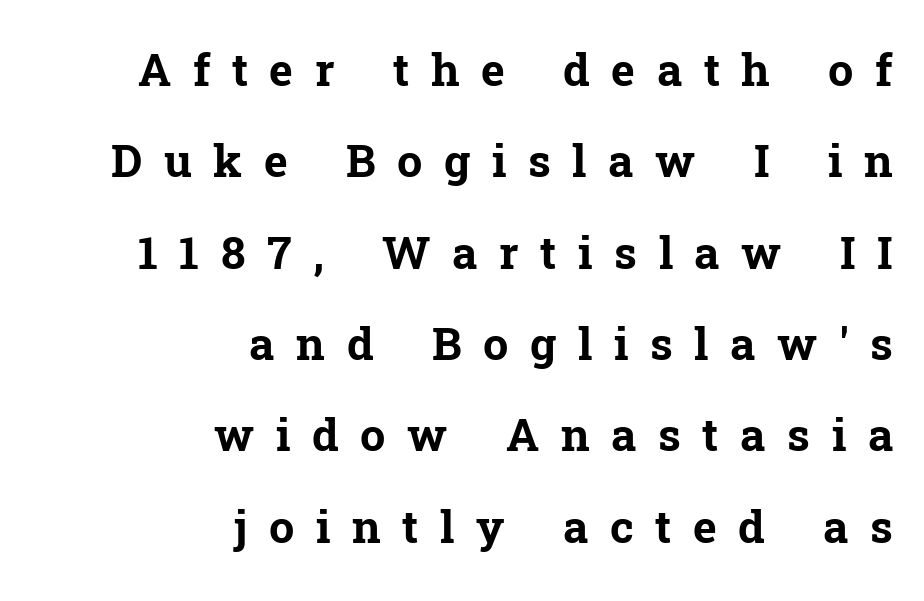
{"serif": "yes", "italic": "no", "bold": "yes", "weight": "bold", "width": "normal", "stroke_contrast": "low", "x_height": "medium", "monospaced": "no", "underline": "no", "align": "right", "line_spacing": "loose", "line_spacing_ratio": 2.03, "letter_spacing": "wide", "letter_spacing_em": 0.48, "glyph_px": 45}
